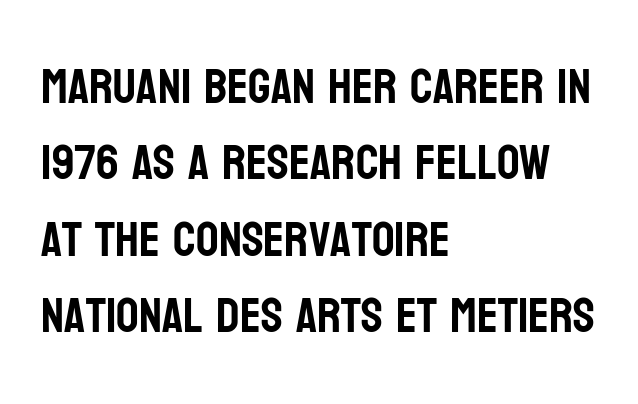
Q: Is the text italic (slanted)? A: No, it is upright.
Q: Is the typeface a serif or a sans-serif typeface? A: Sans-serif.
Q: Is the text underlined? A: No.
Q: How is the paragraph aligned? A: Left-aligned.
Q: Is the spacing between letters normal or unusually wide? A: Normal.
Q: Is the spacing between lines tight, normal or loose? A: Normal.
Q: Width (condensed, normal, or wide)? A: Condensed.
Q: Stroke contrast? A: Low.
Q: x-height? A: Large.
Q: Monospaced? A: No.
